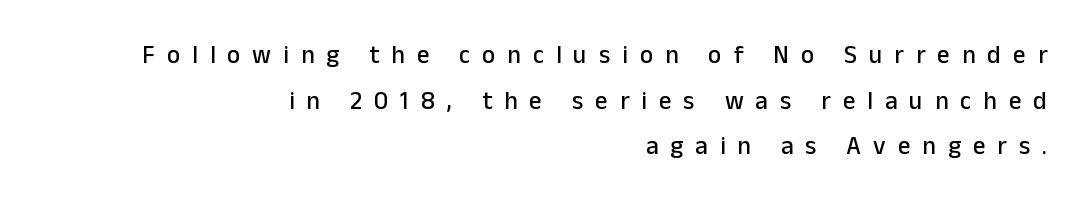
{"italic": "no", "underline": "no", "align": "right", "line_spacing_ratio": 1.83, "letter_spacing": "wide", "letter_spacing_em": 0.48, "glyph_px": 25}
